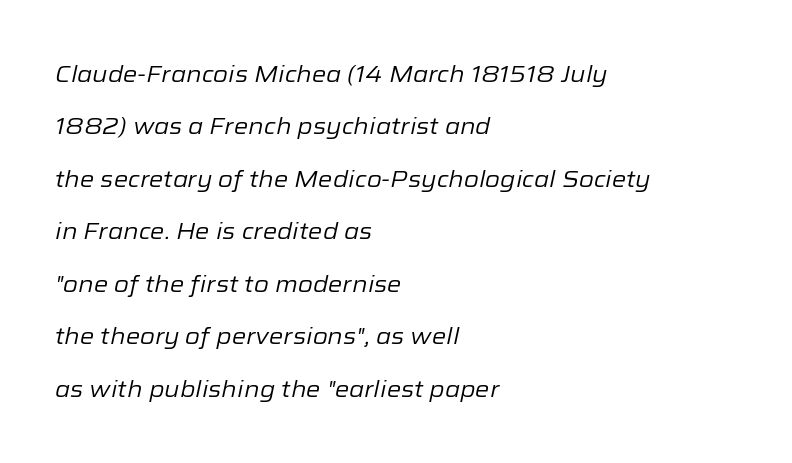
Honestly, there is no underline to notice here at all. Alignment: flush left. Letters have the restrained weight of plain body copy at most. Observe the lean: these are italic letterforms.
